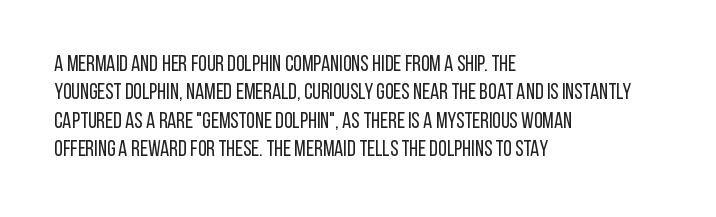
{"italic": "no", "bold": "no", "underline": "no", "align": "left", "line_spacing": "normal", "line_spacing_ratio": 1.29, "letter_spacing": "normal", "letter_spacing_em": 0.0, "glyph_px": 22}
